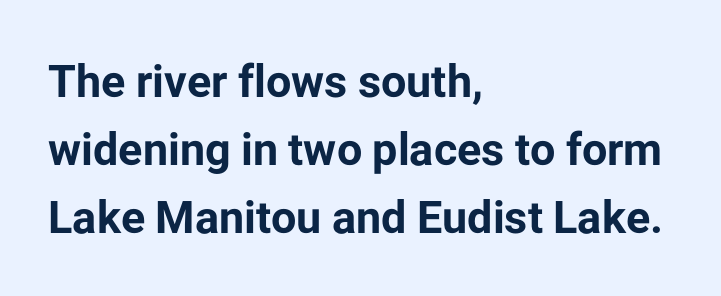
Q: Is the text bold? A: Yes.
Q: Is the text italic (slanted)? A: No, it is upright.
Q: Is the typeface a serif or a sans-serif typeface? A: Sans-serif.
Q: Is the text underlined? A: No.
Q: How is the paragraph aligned? A: Left-aligned.
Q: Is the spacing between letters normal or unusually wide? A: Normal.
Q: Is the spacing between lines tight, normal or loose? A: Normal.
Q: Width (condensed, normal, or wide)? A: Normal.
Q: Stroke contrast? A: Low.
Q: x-height? A: Medium.
Q: Monospaced? A: No.
